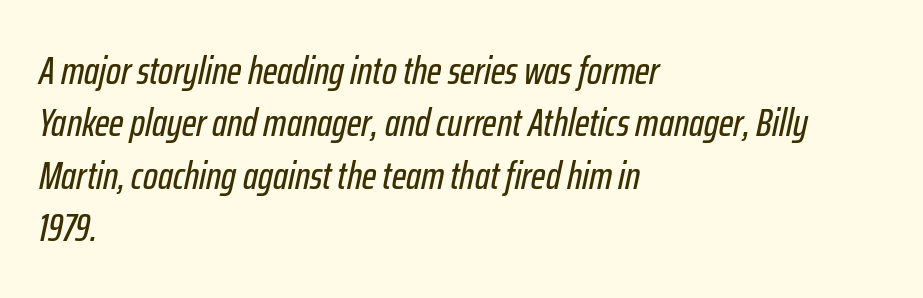
The image shows 39 px condensed type, italic (leaning right); set left-aligned, normal line spacing (1.34x), normal letter spacing, not underlined; low stroke contrast and a medium x-height.
